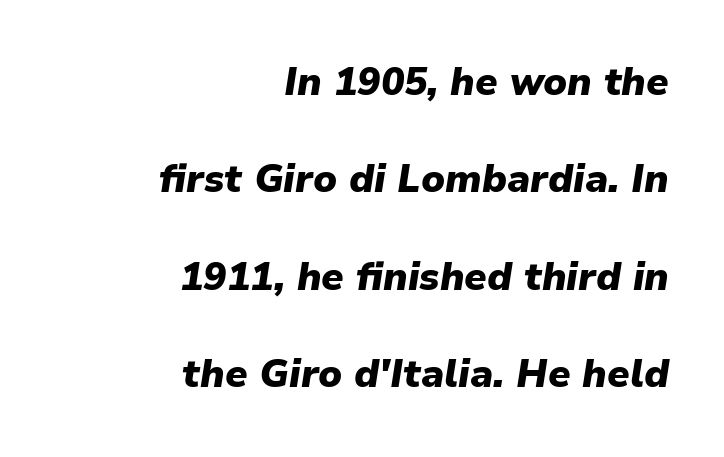
Q: Is the text bold? A: Yes.
Q: Is the text italic (slanted)? A: Yes, it leans right by about 9 degrees.
Q: Is the text underlined? A: No.
Q: How is the paragraph aligned? A: Right-aligned.
Q: Is the spacing between letters normal or unusually wide? A: Normal.
Q: Is the spacing between lines tight, normal or loose? A: Loose.
Q: Width (condensed, normal, or wide)? A: Normal.
Q: Stroke contrast? A: Low.
Q: x-height? A: Medium.
Q: Monospaced? A: No.
